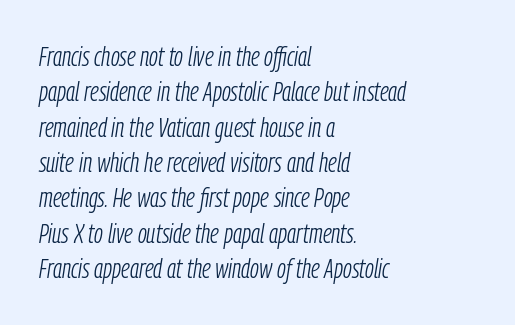
The image shows 27 px text type, italic (leaning right); set left-aligned, normal line spacing (1.31x), normal letter spacing, not underlined.
